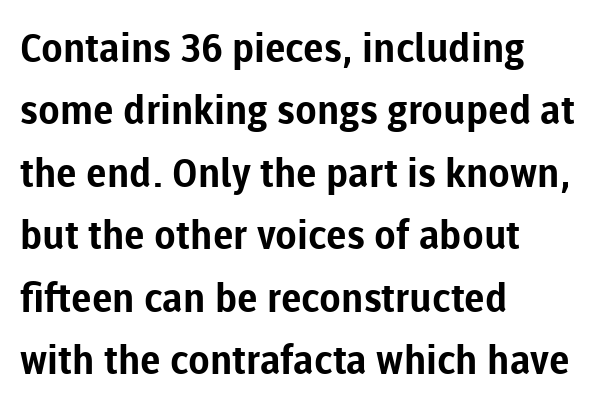
These lines are rendered in a variable-pitch font. You could call the tracking neutral — neither tight nor loose. The typesetting leans heavy: a genuine bold. Line starts are locked; line ends wander. You can tell from the bare stems that sans-serif type was used.
